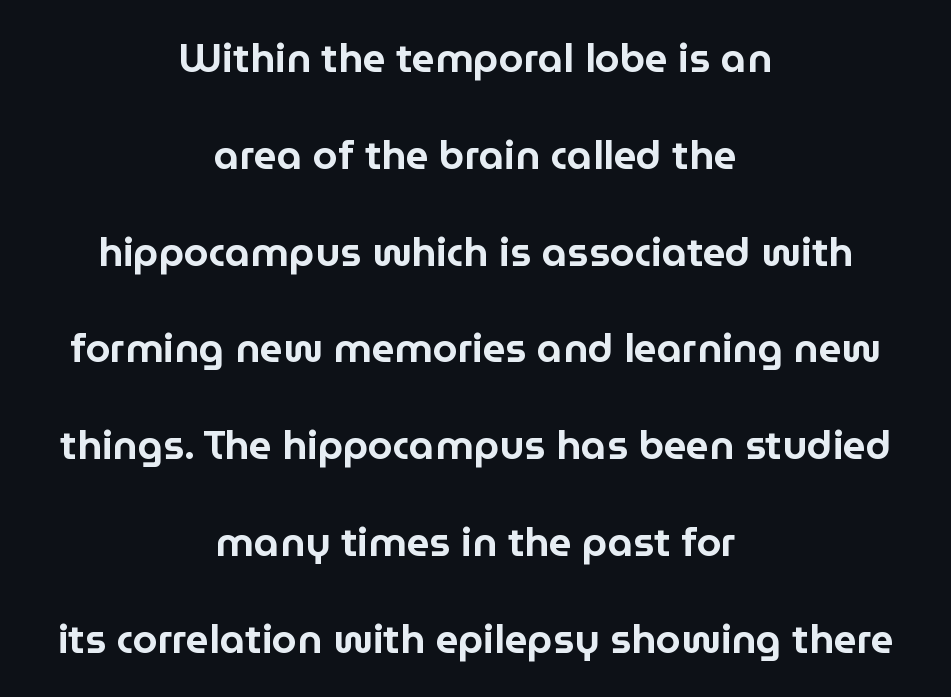
{"serif": "no", "italic": "no", "width": "normal", "stroke_contrast": "low", "x_height": "medium", "monospaced": "no", "underline": "no", "align": "center", "line_spacing": "loose", "line_spacing_ratio": 2.42, "letter_spacing": "normal", "letter_spacing_em": 0.0, "glyph_px": 40}
